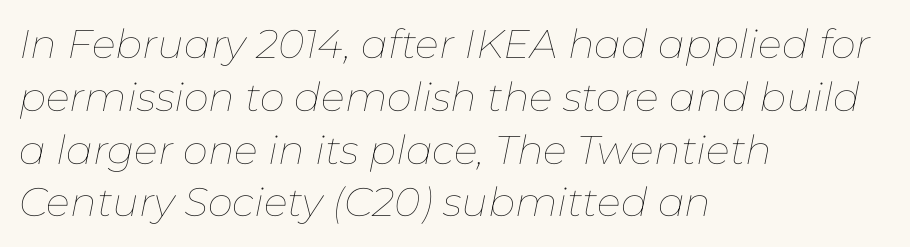
There is no visible air inserted between adjacent glyphs. Regarding leading, the lines here are spaced in the standard way. The paragraph has a hard left edge and a soft right edge. The font's italic variant was chosen for this text. These lines are rendered in a variable-pitch font. The strokes carry an ordinary text weight at most.
